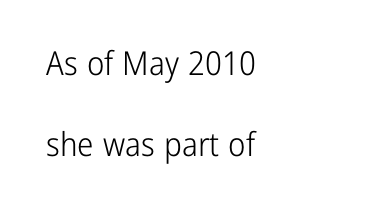
Ascenders rise straight up at ninety degrees. Regarding leading, the lines here are spaced well apart. Quick note: underline off. The glyphs in this specimen are sans serif. Here the designer chose a conventional face with non-uniform glyph widths.
